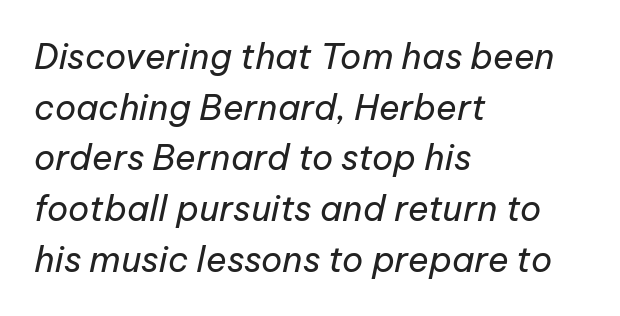
Each line starts at the same left margin while the right side varies. The typesetting does not lean heavy: it is not bold. If you drew a line through each stem, it would be angled. Caption: standard tracking, unaltered.
